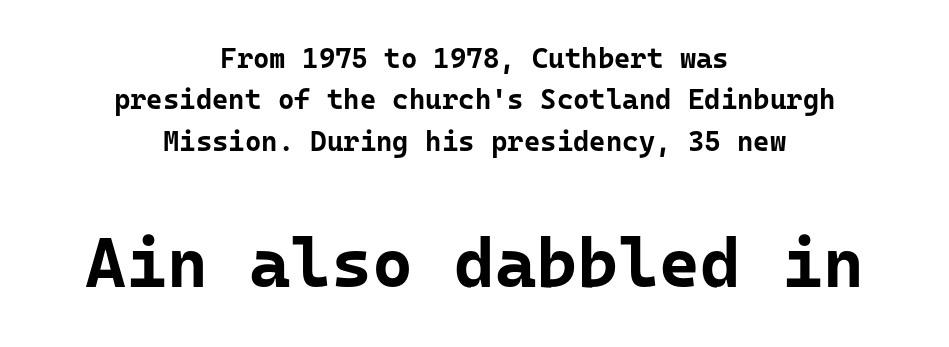
Q: Is the text bold? A: Yes.
Q: Is the text italic (slanted)? A: No, it is upright.
Q: Is the typeface a serif or a sans-serif typeface? A: Sans-serif.
Q: Is the text underlined? A: No.
Q: How is the paragraph aligned? A: Centered.
Q: Is the spacing between letters normal or unusually wide? A: Normal.
Q: Is the spacing between lines tight, normal or loose? A: Normal.
Q: Which block of text is set in a larger size, the first (top) or the second (bottom)? A: The second (bottom) one.
Q: Width (condensed, normal, or wide)? A: Normal.
Q: Stroke contrast? A: Low.
Q: x-height? A: Medium.
